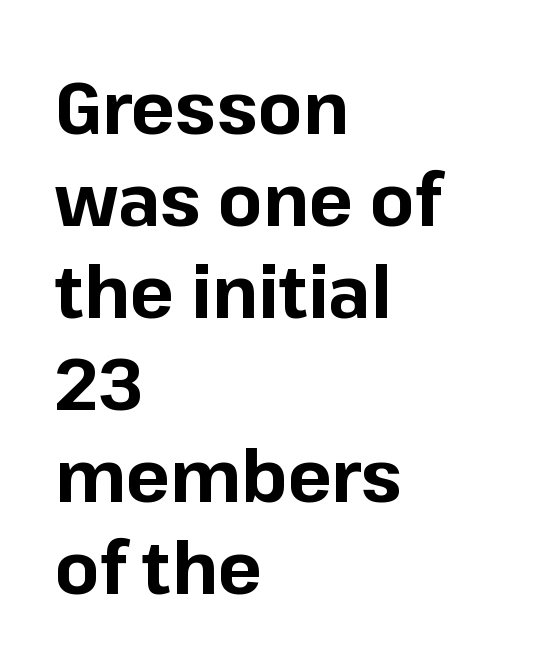
{"serif": "no", "italic": "no", "bold": "yes", "weight": "bold", "width": "normal", "stroke_contrast": "low", "x_height": "medium", "monospaced": "no", "underline": "no", "align": "left", "line_spacing": "normal", "line_spacing_ratio": 1.26, "letter_spacing": "normal", "letter_spacing_em": 0.0, "glyph_px": 73}
